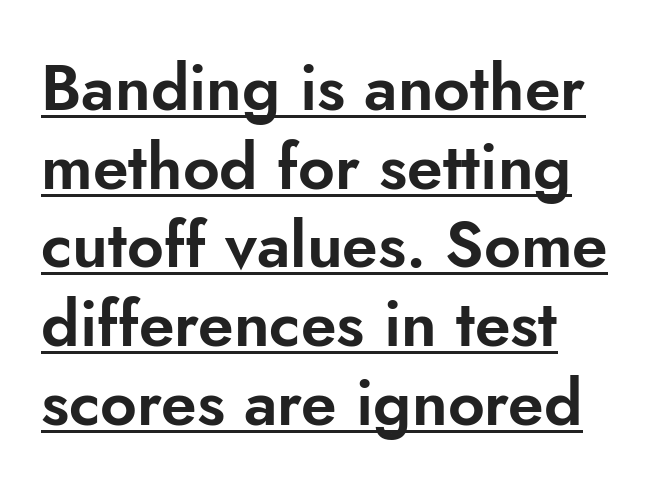
{"serif": "no", "italic": "no", "width": "normal", "stroke_contrast": "low", "x_height": "small", "monospaced": "no", "underline": "yes", "align": "left", "line_spacing_ratio": 1.23, "letter_spacing": "normal", "letter_spacing_em": 0.0, "glyph_px": 64}
